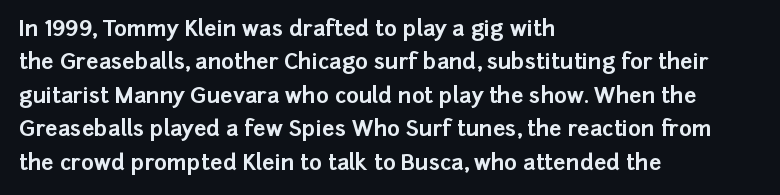
The strip under each line holds only bare page. Between one letter and the next there's only the usual sliver of space. Is there any slant? The stems are plumb. Plenty of ink on the page — the face is bold. Leading matches the norm, producing a regular column.
